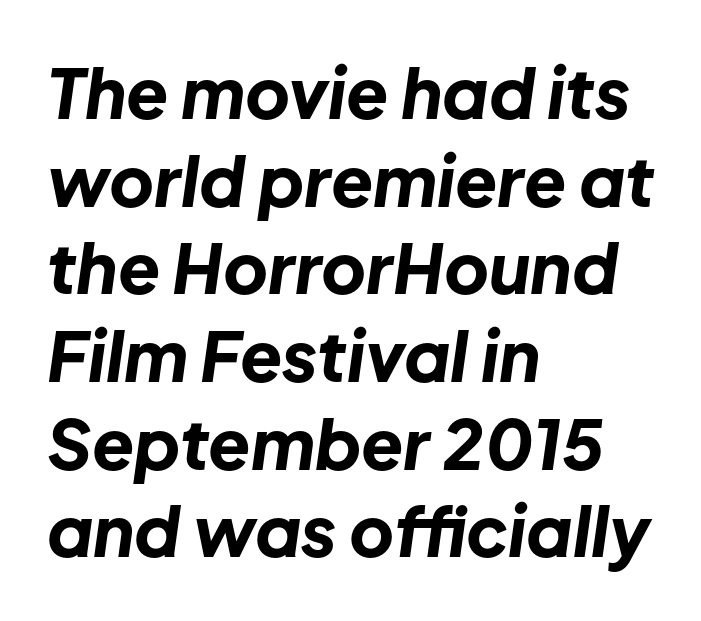
The string is rendered with underlining switched off. Does the weight exceed regular? Yes, all the way to bold. Words appear dense and cohesive because spacing is normal. The vertical gap from one line to the next is medium. Looks like regular typesetting: each glyph gets only the width it needs.
